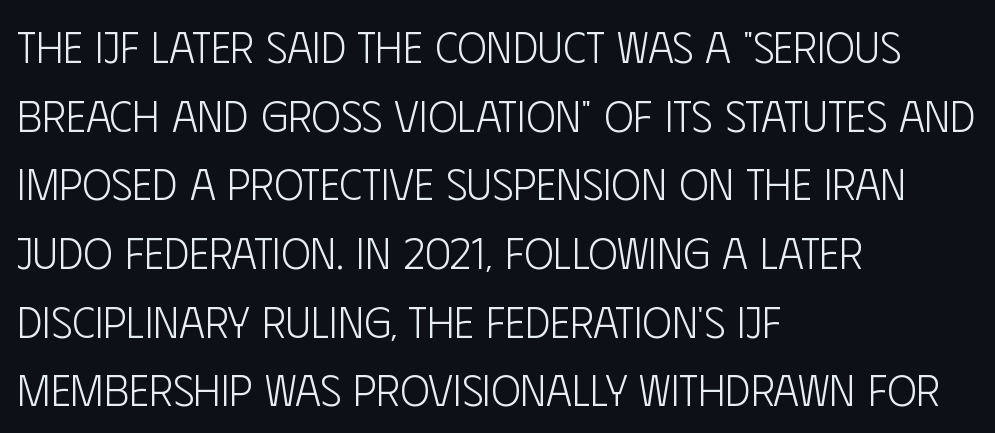
The image shows 44 px light, condensed sans-serif type, upright; set left-aligned, normal line spacing (1.56x), normal letter spacing, not underlined; low stroke contrast and a large x-height.
